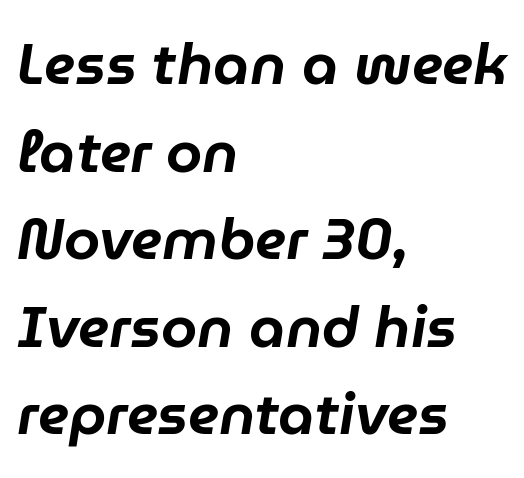
Each line starts at the same left margin while the right side varies. Each letter keeps its own natural width here, so spacing adapts to shape. Any mark beneath the type? The region is blank. Evenly set lines give the paragraph a standard silhouette.
